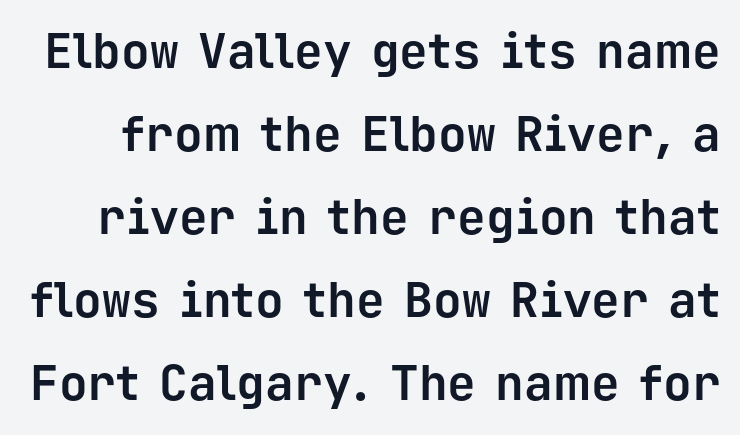
The image shows 48 px bold sans-serif type, upright, monospaced; set line spacing 1.73x, normal letter spacing, not underlined; low stroke contrast and a medium x-height.
